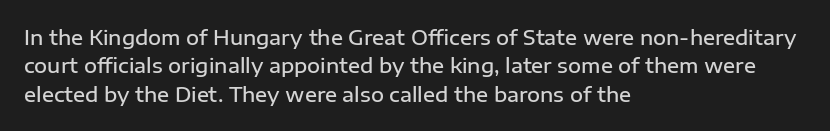
{"italic": "no", "bold": "semi", "underline": "no", "align": "left", "line_spacing": "normal", "line_spacing_ratio": 1.42, "letter_spacing": "normal", "letter_spacing_em": 0.0, "glyph_px": 20}
